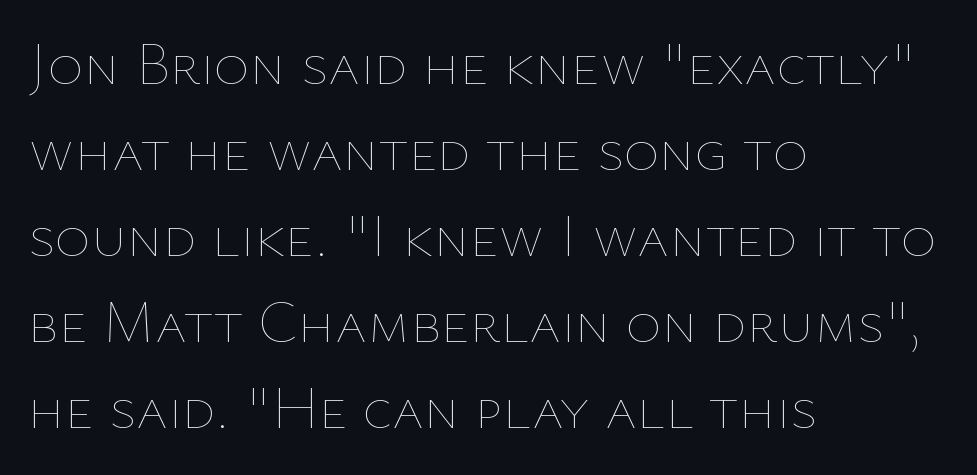
The rendering anchors every line to the left-hand side. Stroke thickness stays within the range of a standard reading face or lighter. This rendering leaves character spacing at its baseline value. A bare baseline throughout the passage.
